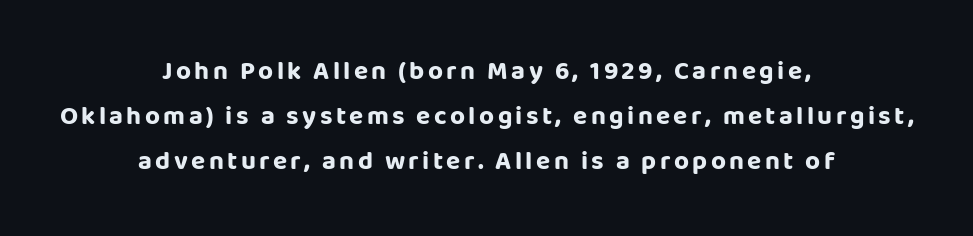
{"italic": "no", "bold": "yes", "underline": "no", "align": "center", "line_spacing_ratio": 1.74, "glyph_px": 26}
